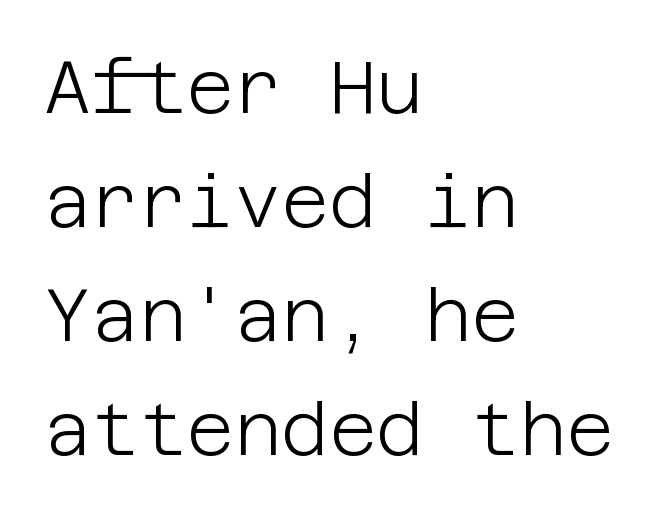
The image shows 73 px light sans-serif type, upright; set left-aligned, normal line spacing (1.56x), normal letter spacing, not underlined; low stroke contrast and a large x-height.
